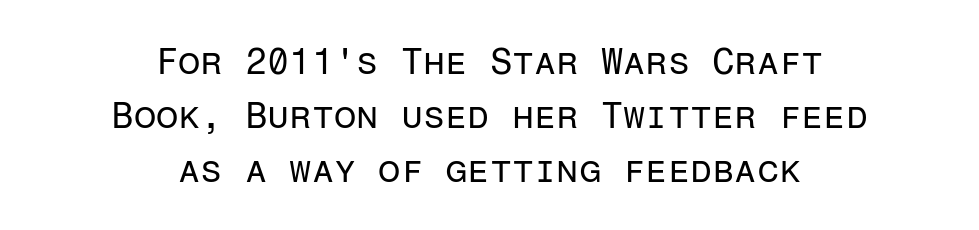
The foot of each line stays bare and open. The paragraph shown floats in the horizontal middle. These lines were composed using upright roman letters. Think of a typewriter: that constant character pitch is what you see here.
